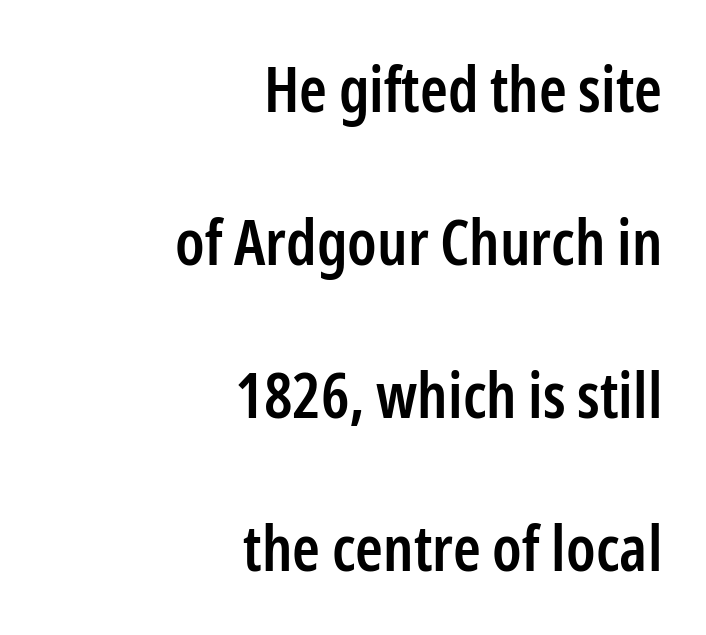
Q: Is the text bold? A: Semi-bold.
Q: Is the text italic (slanted)? A: No, it is upright.
Q: Is the typeface a serif or a sans-serif typeface? A: Sans-serif.
Q: Is the text underlined? A: No.
Q: How is the paragraph aligned? A: Right-aligned.
Q: Is the spacing between letters normal or unusually wide? A: Normal.
Q: Is the spacing between lines tight, normal or loose? A: Loose.
Q: Width (condensed, normal, or wide)? A: Condensed.
Q: Stroke contrast? A: Low.
Q: x-height? A: Medium.
Q: Monospaced? A: No.
